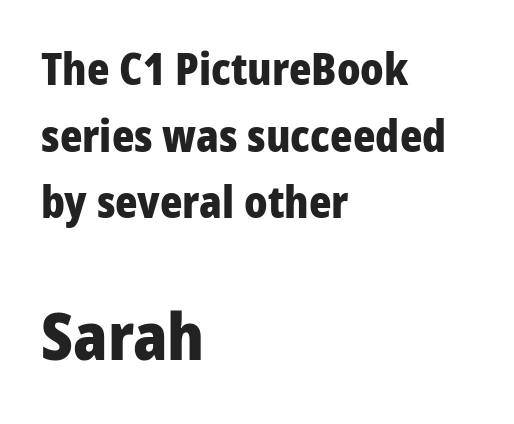
Q: Is the text bold? A: Yes.
Q: Is the text italic (slanted)? A: No, it is upright.
Q: Is the typeface a serif or a sans-serif typeface? A: Sans-serif.
Q: Is the text underlined? A: No.
Q: How is the paragraph aligned? A: Left-aligned.
Q: Is the spacing between letters normal or unusually wide? A: Normal.
Q: Is the spacing between lines tight, normal or loose? A: Normal.
Q: Which block of text is set in a larger size, the first (top) or the second (bottom)? A: The second (bottom) one.
Q: Width (condensed, normal, or wide)? A: Condensed.
Q: Stroke contrast? A: Low.
Q: x-height? A: Large.
Q: Monospaced? A: No.
